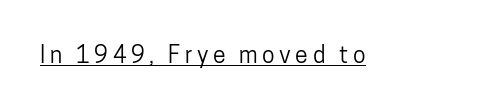
The face used here is rendered with a markedly widened letterfit. What decoration does the sample have? An underline. Italic? Not at all — the glyphs are vertical.
